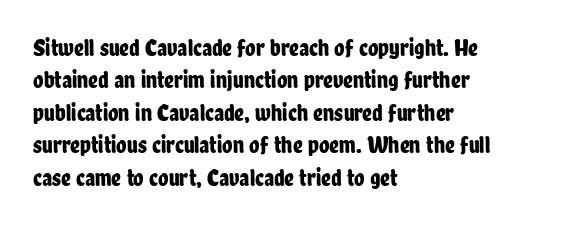
The image shows 24 px text type, upright; set left-aligned, normal line spacing (1.35x), normal letter spacing, not underlined.
